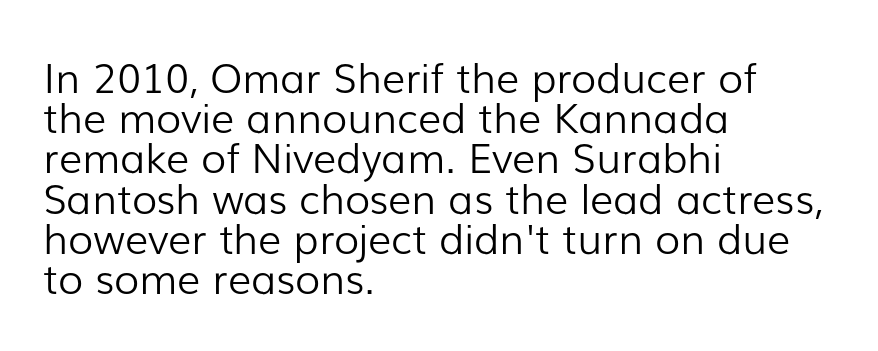
{"serif": "no", "italic": "no", "bold": "no", "weight": "light", "width": "normal", "stroke_contrast": "low", "x_height": "medium", "monospaced": "no", "underline": "no", "align": "left", "line_spacing": "tight", "line_spacing_ratio": 0.98, "letter_spacing": "normal", "letter_spacing_em": 0.0, "glyph_px": 41}
